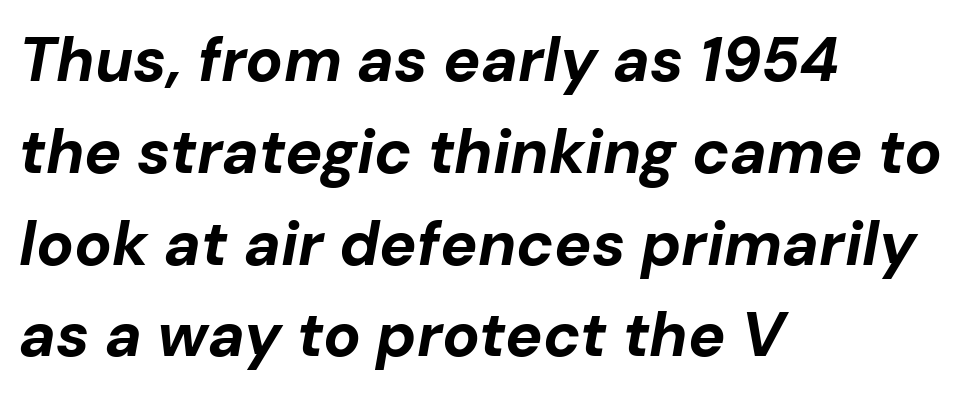
Q: Is the text bold? A: Yes.
Q: Is the text italic (slanted)? A: Yes, it leans right by about 10 degrees.
Q: Is the text underlined? A: No.
Q: How is the paragraph aligned? A: Left-aligned.
Q: Is the spacing between letters normal or unusually wide? A: Normal.
Q: Is the spacing between lines tight, normal or loose? A: Normal.
Q: Width (condensed, normal, or wide)? A: Normal.
Q: Stroke contrast? A: Low.
Q: x-height? A: Medium.
Q: Monospaced? A: No.
